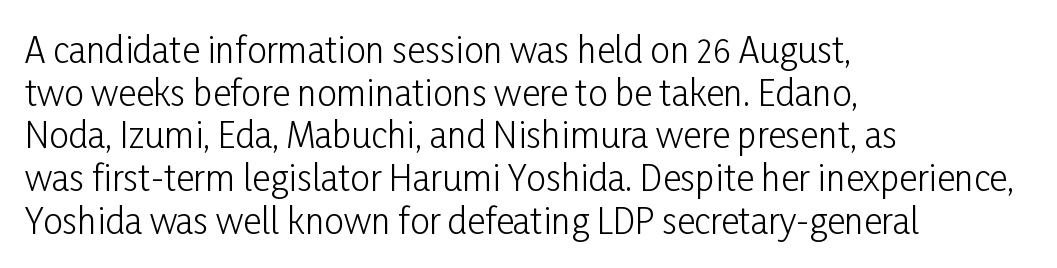
{"serif": "no", "italic": "no", "bold": "no", "weight": "light", "width": "condensed", "stroke_contrast": "low", "x_height": "medium", "monospaced": "no", "underline": "no", "align": "left", "line_spacing_ratio": 1.22, "letter_spacing": "normal", "letter_spacing_em": 0.0, "glyph_px": 35}
